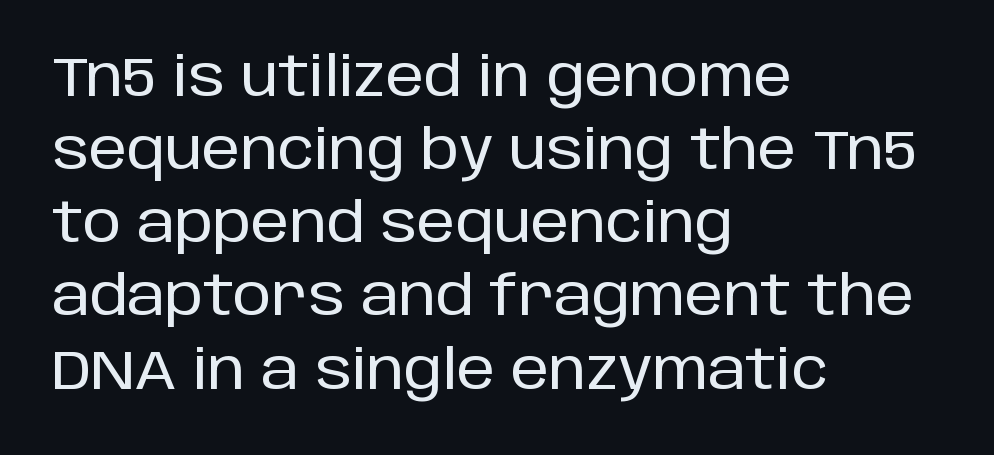
Q: Is the text italic (slanted)? A: No, it is upright.
Q: Is the typeface a serif or a sans-serif typeface? A: Sans-serif.
Q: Is the text underlined? A: No.
Q: How is the paragraph aligned? A: Left-aligned.
Q: Is the spacing between letters normal or unusually wide? A: Normal.
Q: Is the spacing between lines tight, normal or loose? A: Normal.
Q: Width (condensed, normal, or wide)? A: Normal.
Q: Stroke contrast? A: Low.
Q: x-height? A: Large.
Q: Monospaced? A: No.
